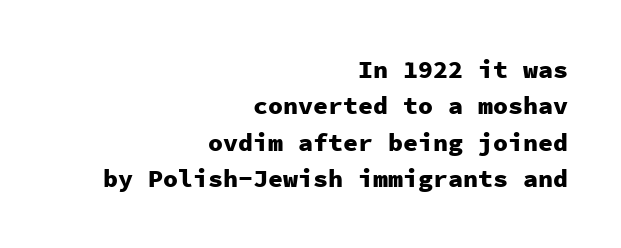
The axis of the letterforms is exactly vertical. Normally led — the rows are evenly, conventionally spaced. Line ends are locked; line starts wander. A dark, heavy texture on the line: the type is bold. The string is rendered with underlining switched off.
